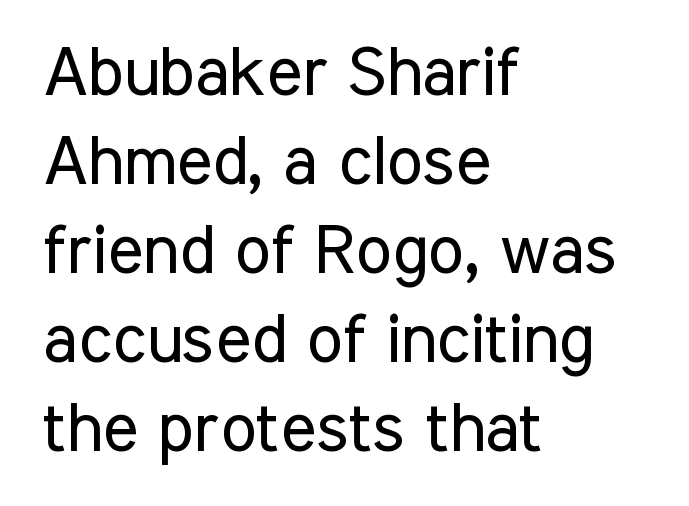
Think standard paragraph weight, or any step lighter than that. Unlike italic type, these characters show no tilt at all. Spacing verdict: proportional, widths tailored to each character. Descenders hang freely into open space. In terms of letterspacing, this is plain default setting. Unlike a traditional serif, this face leaves its strokes unadorned.
